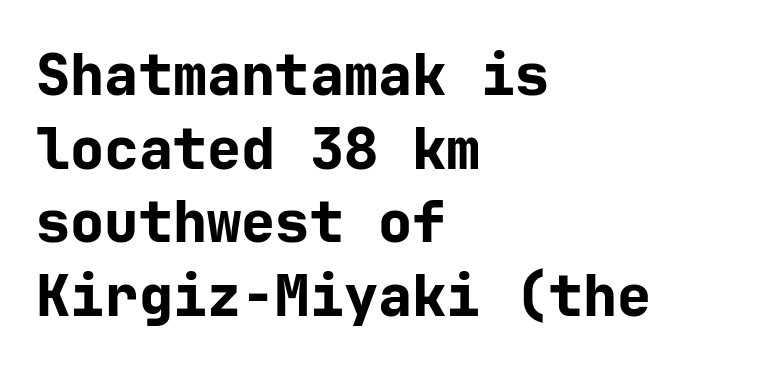
Is there any slant? The stems are plumb. The string is rendered with underlining switched off. Standard letterfit; no display-style spreading of the glyphs. What kind of face is this? One without serifs — a sans.
